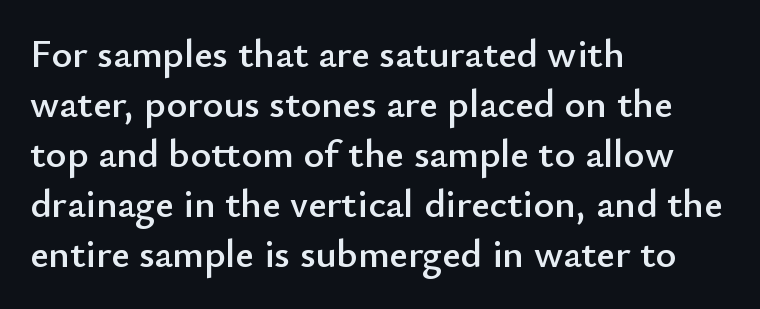
Q: Is the text italic (slanted)? A: No, it is upright.
Q: Is the typeface a serif or a sans-serif typeface? A: Sans-serif.
Q: Is the text underlined? A: No.
Q: How is the paragraph aligned? A: Left-aligned.
Q: Is the spacing between letters normal or unusually wide? A: Normal.
Q: Is the spacing between lines tight, normal or loose? A: Normal.
Q: Width (condensed, normal, or wide)? A: Normal.
Q: Stroke contrast? A: Low.
Q: x-height? A: Small.
Q: Monospaced? A: No.
